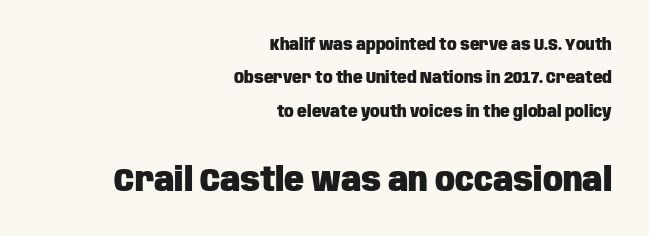
{"serif": "no", "italic": "no", "bold": "yes", "weight": "heavy", "width": "condensed", "stroke_contrast": "low", "x_height": "large", "monospaced": "no", "underline": "no", "align": "right", "line_spacing": "loose", "line_spacing_ratio": 2.09, "letter_spacing": "normal", "letter_spacing_em": 0.0, "larger_block": "second", "size_ratio": 2.06, "glyph_px": 33}
